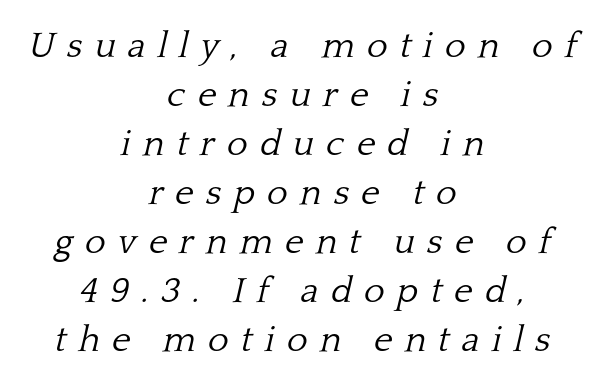
Proportional: the letters do not fall into vertical columns. Letters have the restrained weight of plain body copy at most. This sample uses an oblique cut, with every glyph tilted off the vertical. Baseline-to-baseline distance is the conventional proportion of letter height. The face used here is rendered with a markedly widened letterfit.
